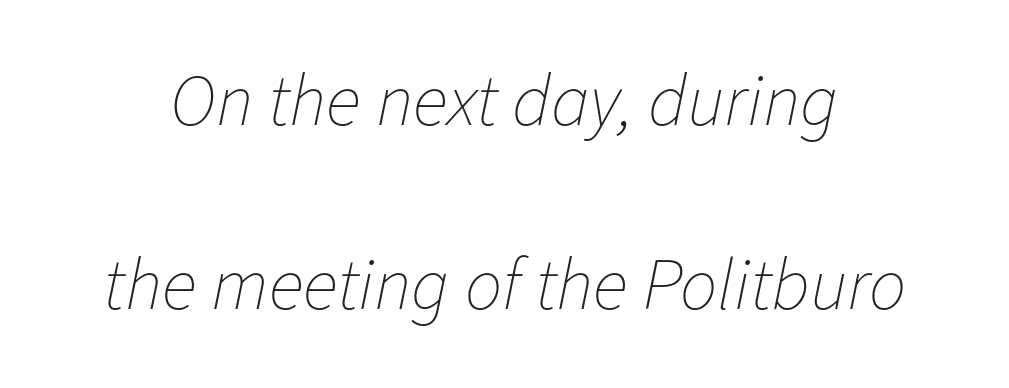
You could not count columns in this text — the font is proportionally spaced. Type without underlining. These lines keep a tight, regular rhythm from letter to letter. If you measured baseline to baseline, you'd find a long distance. Stroke mass is kept to a normal reading level or below. Slant detected: the letters are inclined.
